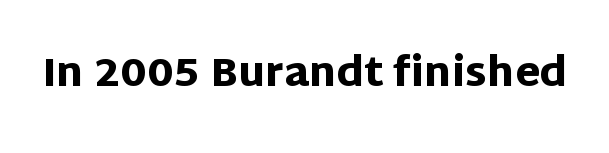
{"serif": "no", "italic": "no", "bold": "yes", "weight": "heavy", "width": "normal", "stroke_contrast": "low", "x_height": "large", "monospaced": "no", "underline": "no", "letter_spacing": "normal", "letter_spacing_em": 0.0, "glyph_px": 40}
